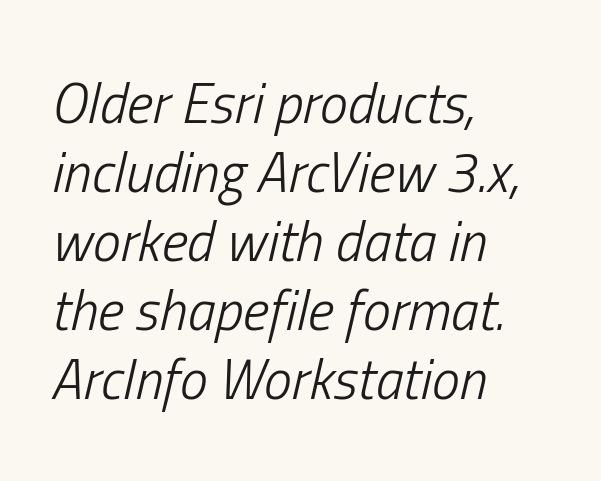
{"italic": "yes", "lean": "right", "slant_degrees": 13, "bold": "no", "weight": "light", "width": "condensed", "stroke_contrast": "low", "x_height": "medium", "monospaced": "no", "underline": "no", "align": "left", "line_spacing_ratio": 1.23, "letter_spacing": "normal", "letter_spacing_em": 0.0, "glyph_px": 56}
